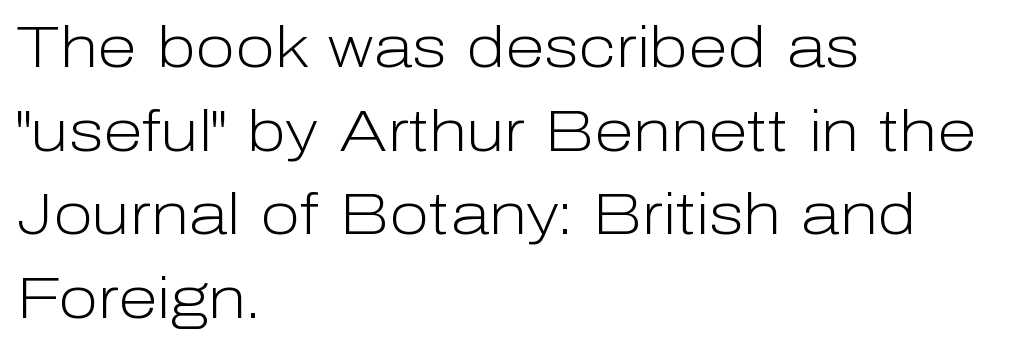
{"serif": "no", "italic": "no", "bold": "no", "weight": "light", "width": "normal", "stroke_contrast": "low", "x_height": "medium", "monospaced": "no", "underline": "no", "align": "left", "line_spacing": "normal", "line_spacing_ratio": 1.44, "letter_spacing": "normal", "letter_spacing_em": 0.0, "glyph_px": 58}
